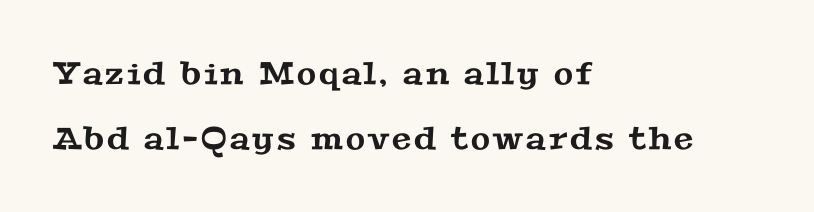
{"serif": "yes", "width": "wide", "stroke_contrast": "medium", "x_height": "medium", "monospaced": "no", "underline": "no", "align": "left", "line_spacing": "loose", "line_spacing_ratio": 2.09, "glyph_px": 31}
